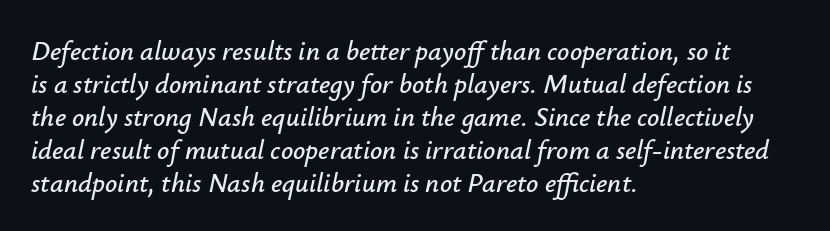
The image shows 27 px text type, italic (leaning right); set left-aligned, line spacing 1.22x, normal letter spacing, not underlined.
